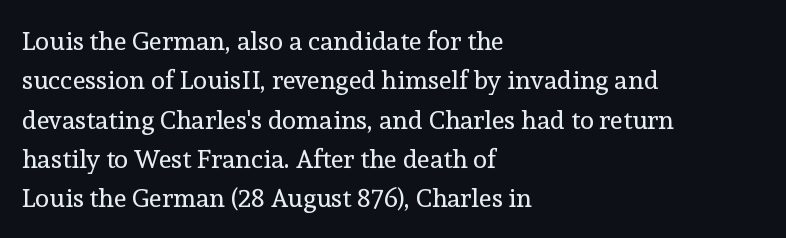
A typesetter would mark this as roman, not italic. Does the leading feel generous? No, just average. The typesetter chose a ragged-right arrangement here. The gaps between neighbouring characters are ordinary and unremarkable. Is this a heavy cut? Hardly; it is regular or lighter. The space directly below the letters is spotless.
